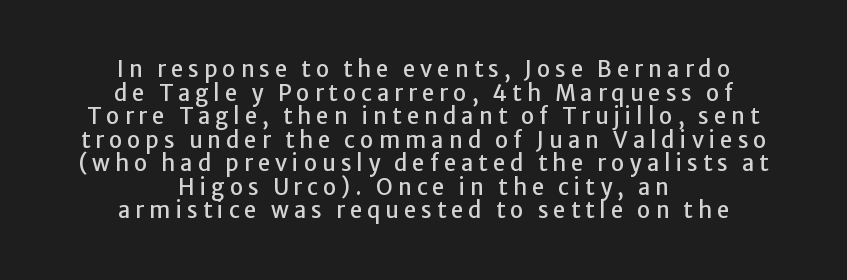
Q: Is the text italic (slanted)? A: No, it is upright.
Q: Is the text underlined? A: No.
Q: How is the paragraph aligned? A: Centered.
Q: Is the spacing between letters normal or unusually wide? A: Unusually wide.
Q: Is the spacing between lines tight, normal or loose? A: Tight.
